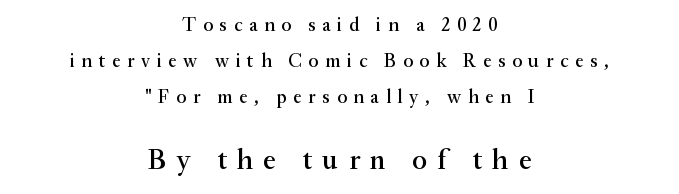
This block would shrink considerably if given ordinary leading; it's expanded now. The string is rendered with underlining switched off. This sample has the flowing, uneven cadence of proportional lettering. The rendering enlarges the type as you move from the upper chunk to the lower. The axis of the letterforms is exactly vertical. Does extra space separate the letters? Yes, quite a lot of it.
